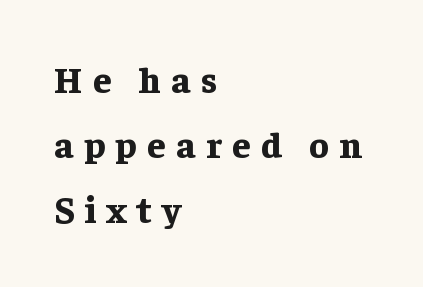
{"serif": "yes", "italic": "no", "bold": "yes", "weight": "bold", "width": "normal", "stroke_contrast": "low", "x_height": "medium", "monospaced": "no", "underline": "no", "align": "left", "line_spacing_ratio": 1.76, "letter_spacing": "wide", "letter_spacing_em": 0.28, "glyph_px": 37}
